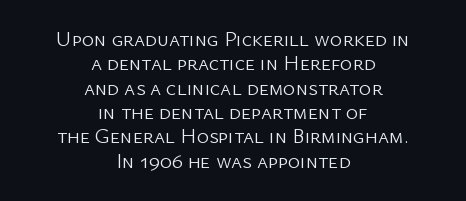
The image shows 21 px text type, upright; set centered, line spacing 1.16x, normal letter spacing, not underlined.
